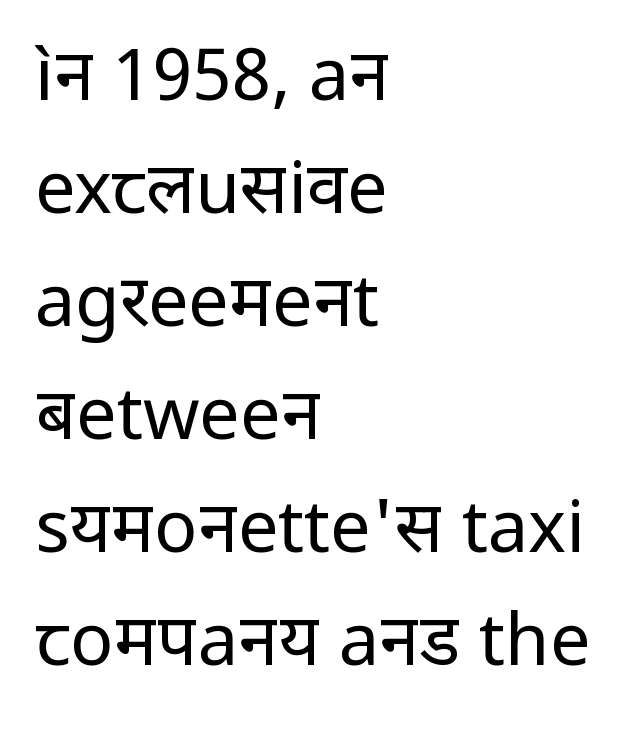
{"serif": "no", "italic": "no", "bold": "no", "weight": "regular", "width": "normal", "stroke_contrast": "low", "x_height": "medium", "monospaced": "no", "underline": "no", "align": "left", "line_spacing": "normal", "line_spacing_ratio": 1.57, "letter_spacing": "normal", "letter_spacing_em": 0.0, "glyph_px": 72}
